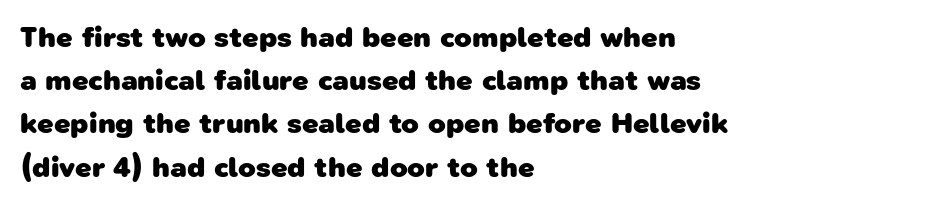
Q: Is the text bold? A: Yes.
Q: Is the typeface a serif or a sans-serif typeface? A: Sans-serif.
Q: Is the text underlined? A: No.
Q: How is the paragraph aligned? A: Left-aligned.
Q: Is the spacing between letters normal or unusually wide? A: Normal.
Q: Is the spacing between lines tight, normal or loose? A: Normal.
Q: Width (condensed, normal, or wide)? A: Normal.
Q: Stroke contrast? A: Low.
Q: x-height? A: Medium.
Q: Monospaced? A: No.
